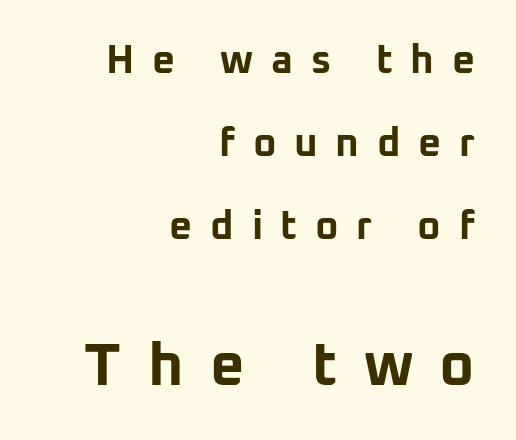
{"serif": "no", "italic": "no", "bold": "yes", "weight": "bold", "width": "normal", "stroke_contrast": "low", "x_height": "medium", "monospaced": "no", "underline": "no", "align": "right", "line_spacing": "loose", "line_spacing_ratio": 2.07, "letter_spacing": "wide", "letter_spacing_em": 0.44, "larger_block": "second", "size_ratio": 1.5, "glyph_px": 60}
